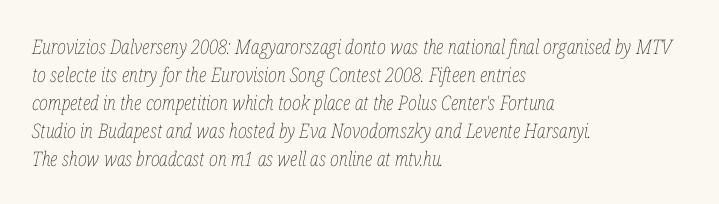
{"italic": "yes", "lean": "right", "slant_degrees": 12, "bold": "no", "underline": "no", "align": "left", "line_spacing": "normal", "line_spacing_ratio": 1.4, "letter_spacing": "normal", "letter_spacing_em": 0.0, "glyph_px": 20}
